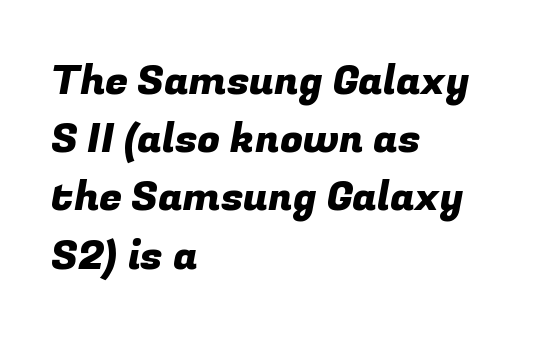
{"serif": "no", "width": "normal", "stroke_contrast": "low", "x_height": "medium", "monospaced": "no", "underline": "no", "align": "left", "line_spacing": "normal", "line_spacing_ratio": 1.42, "letter_spacing": "normal", "letter_spacing_em": 0.0, "glyph_px": 41}
